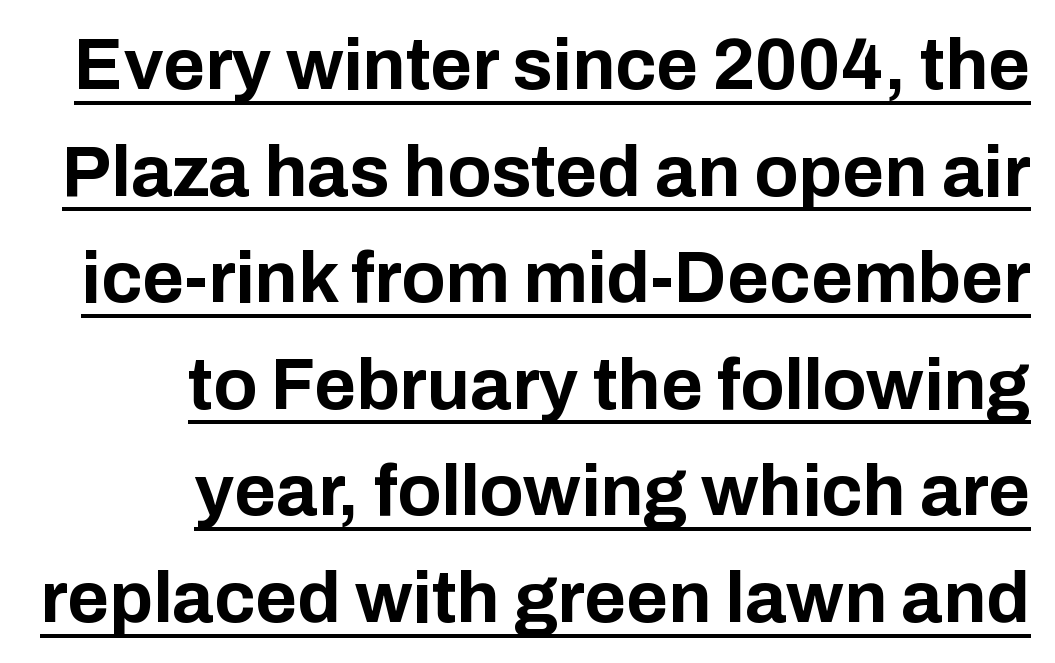
{"serif": "no", "italic": "no", "bold": "yes", "weight": "bold", "width": "normal", "stroke_contrast": "low", "x_height": "medium", "monospaced": "no", "underline": "yes", "align": "right", "line_spacing": "normal", "line_spacing_ratio": 1.48, "letter_spacing": "normal", "letter_spacing_em": 0.0, "glyph_px": 72}
